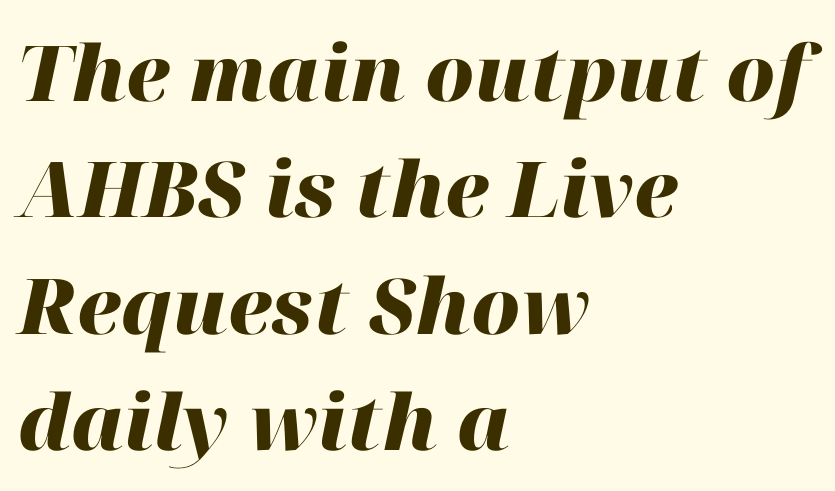
The whole block is typeset with a tilt. Compared with an ordinary text face, these strokes are far heavier — a full bold. A typesetter would call this leading conventional body-copy spacing. These lines are rendered in a variable-pitch font. You could call the tracking neutral — neither tight nor loose. Bare-footed words on every line.
